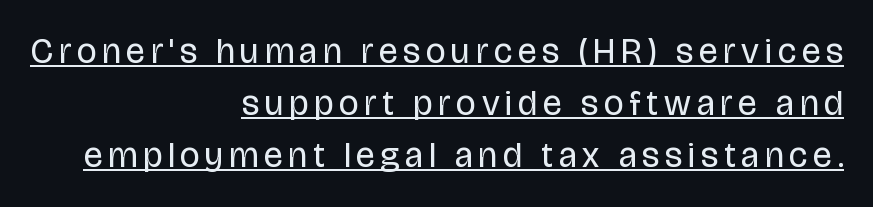
Bold? No — there's no thickening of the strokes. Casual observation: everything's shoved over to the right. What kind of face is this? One without serifs — a sans. Proportional: the letters do not fall into vertical columns. Horizontal bands of white between lines are of average thickness.
